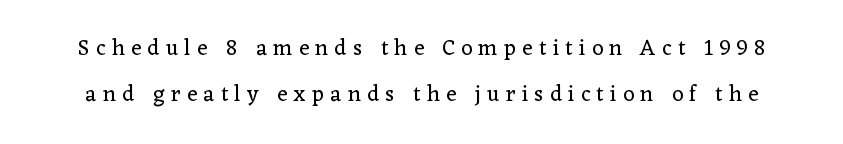
Q: Is the text bold? A: No.
Q: Is the text italic (slanted)? A: No, it is upright.
Q: Is the text underlined? A: No.
Q: Is the spacing between letters normal or unusually wide? A: Unusually wide.
Q: Is the spacing between lines tight, normal or loose? A: Loose.
